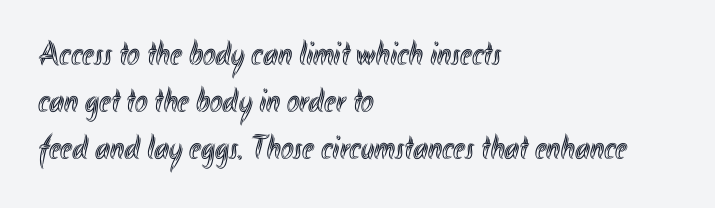
The image shows 34 px condensed type; set left-aligned, normal line spacing (1.38x), normal letter spacing, not underlined; a small x-height.
